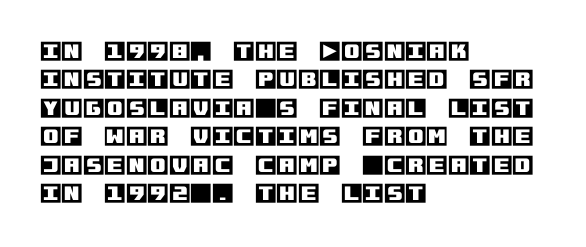
{"italic": "no", "underline": "no", "align": "left", "line_spacing": "normal", "line_spacing_ratio": 1.29, "letter_spacing": "normal", "letter_spacing_em": 0.0, "glyph_px": 22}
